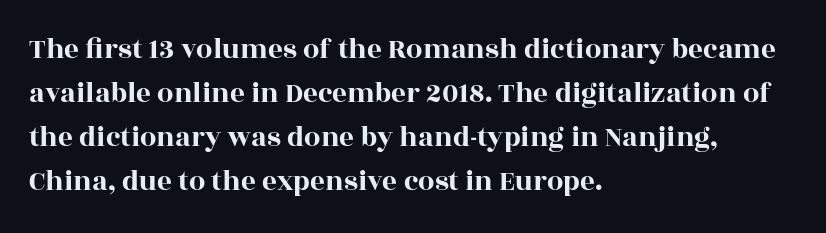
The image shows 29 px wide serif type, upright; set left-aligned, normal line spacing (1.52x), normal letter spacing, not underlined; a large x-height.
